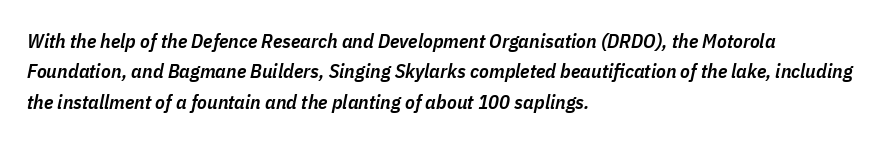
The image shows 20 px text type, italic (leaning right); set left-aligned, normal line spacing (1.52x), normal letter spacing, not underlined.
